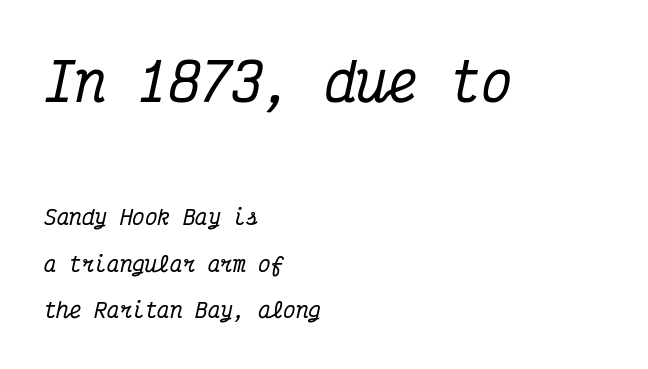
The image shows 52 px condensed serif type, italic (leaning right), monospaced; set left-aligned, loose line spacing (2.22x), normal letter spacing, not underlined; the first (top) block is 2.48x larger; medium stroke contrast and a medium x-height.
